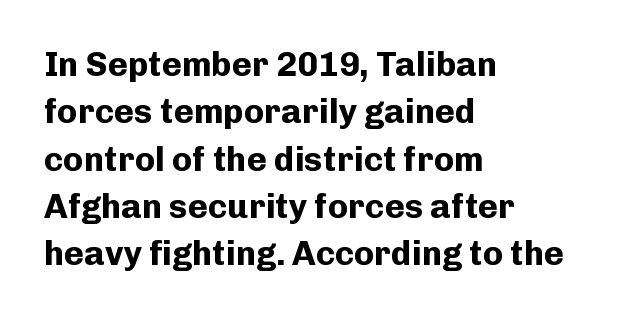
The image shows 34 px bold sans-serif type, upright; set left-aligned, normal line spacing (1.39x), normal letter spacing, not underlined; low stroke contrast and a medium x-height.
